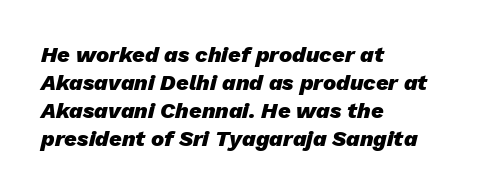
Nobody drew a line under any word here. Is there much room between lines? A standard amount, neither cramped nor airy. Every row of glyphs begins at an identical x-position on the left. Words appear dense and cohesive because spacing is normal. Is the type slanted? Yes — the strokes lean at a clear angle. Heavy, bold letterforms.
